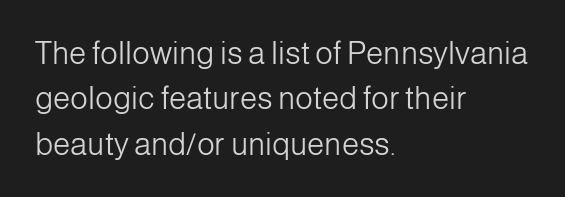
Vertical strokes here are truly vertical. Honestly, the row spacing looks completely unremarkable. What kind of face is this? One without serifs — a sans. The rendering uses natural spacing where letterforms have individual widths. A light-to-regular cut is what we see here.
